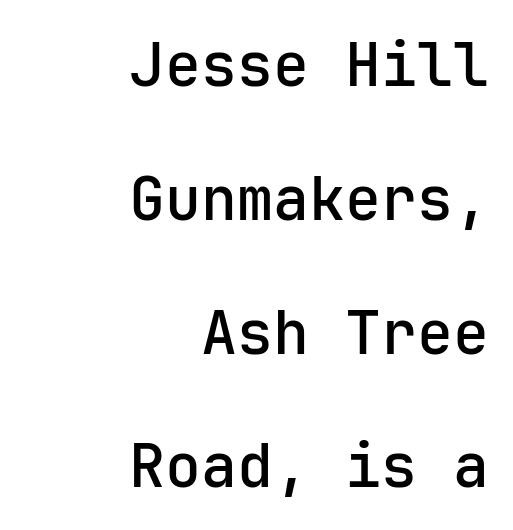
{"serif": "no", "italic": "no", "width": "normal", "stroke_contrast": "low", "x_height": "medium", "monospaced": "yes", "underline": "no", "align": "right", "line_spacing": "loose", "line_spacing_ratio": 2.23, "letter_spacing": "normal", "letter_spacing_em": 0.0, "glyph_px": 60}
